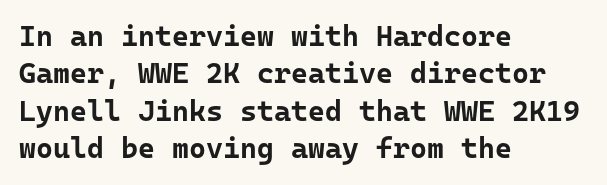
Stroke terminals: plain, sans-serif. The sample has been set heavy, in full bold. The letters stand upright; this is a roman face. Baseline-to-baseline distance is the conventional proportion of letter height. A typesetter would call this monospace, since all characters share one set width. Does the copy run flush right? No — it runs flush left.
